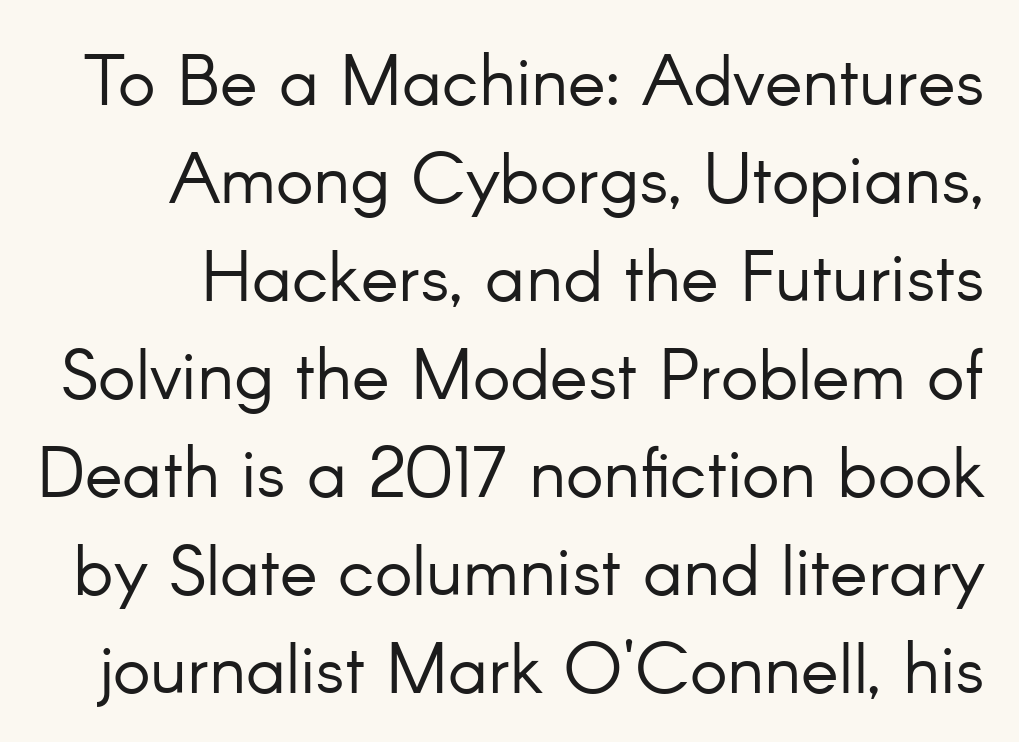
{"serif": "no", "italic": "no", "bold": "no", "weight": "light", "width": "normal", "stroke_contrast": "low", "x_height": "small", "monospaced": "no", "underline": "no", "line_spacing": "normal", "line_spacing_ratio": 1.38, "letter_spacing": "normal", "letter_spacing_em": 0.0, "glyph_px": 71}
